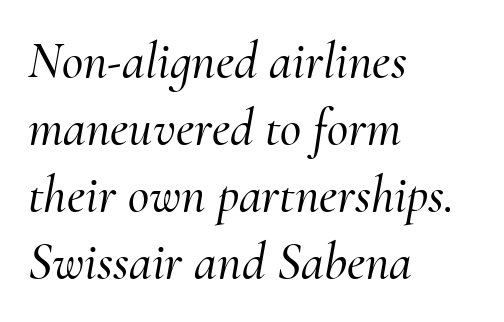
The image shows 52 px serif type, italic (leaning right); set left-aligned, normal line spacing (1.29x), normal letter spacing, not underlined; medium stroke contrast and a small x-height.
